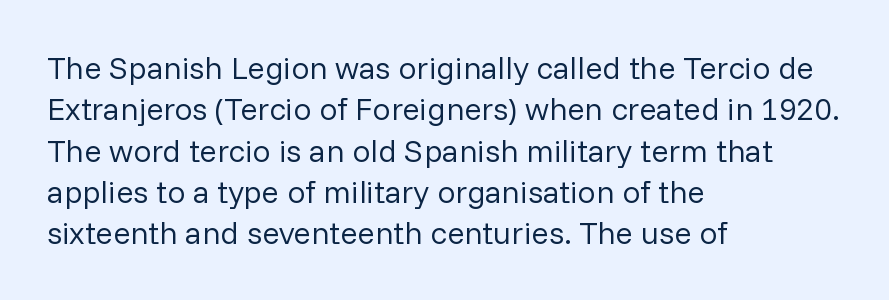
{"serif": "no", "italic": "no", "bold": "no", "weight": "regular", "width": "normal", "stroke_contrast": "low", "x_height": "medium", "monospaced": "no", "underline": "no", "align": "left", "line_spacing": "normal", "line_spacing_ratio": 1.29, "letter_spacing": "normal", "letter_spacing_em": 0.0, "glyph_px": 32}
